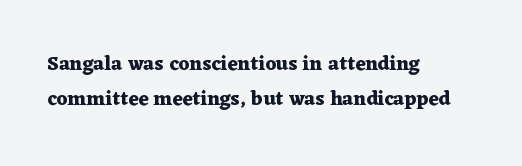
Caption: multi-line text, flush left, ragged right. Notice how thick the strokes are: this is what a full bold looks like. In terms of posture, this sample is upright. Does extra space separate the letters? No, they use regular spacing. The area under the type is left untouched.
